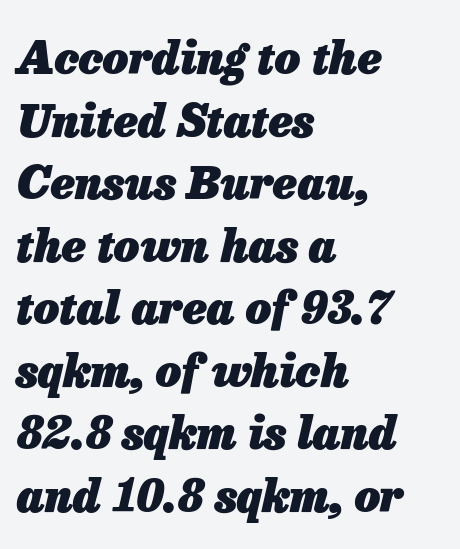
The image shows 45 px heavy type, italic (leaning right); set left-aligned, normal line spacing (1.39x), normal letter spacing, not underlined; low stroke contrast and a medium x-height.
